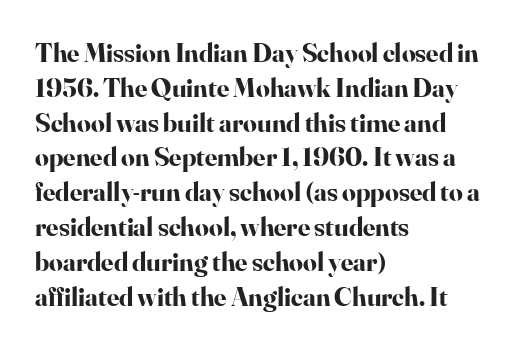
Q: Is the text bold? A: Yes.
Q: Is the text italic (slanted)? A: No, it is upright.
Q: Is the text underlined? A: No.
Q: How is the paragraph aligned? A: Left-aligned.
Q: Is the spacing between letters normal or unusually wide? A: Normal.
Q: Is the spacing between lines tight, normal or loose? A: Normal.
